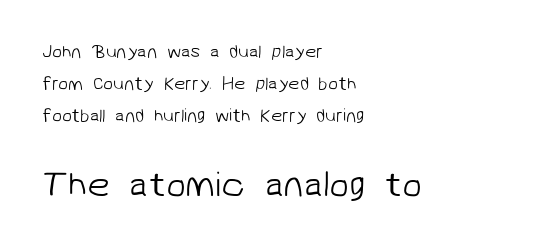
Here the glyphs are tracked normally, forming tight word shapes. Leftover space on each line is placed entirely after the last word. Here the designer chose a conventional face with non-uniform glyph widths. Descenders hang freely into open space.
